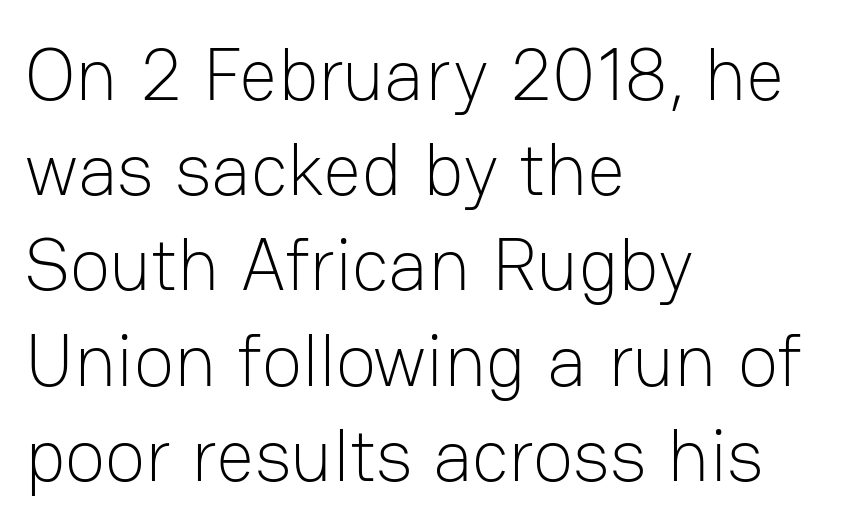
{"serif": "no", "italic": "no", "bold": "no", "weight": "light", "width": "normal", "stroke_contrast": "low", "x_height": "medium", "monospaced": "no", "underline": "no", "align": "left", "line_spacing": "normal", "line_spacing_ratio": 1.27, "letter_spacing": "normal", "letter_spacing_em": 0.0, "glyph_px": 75}
